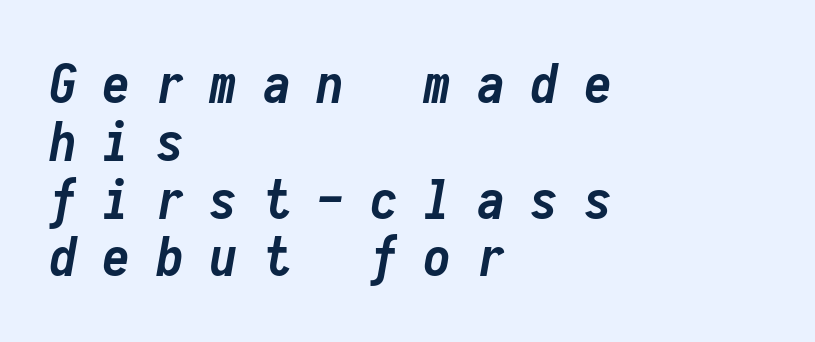
In terms of weight, the rendering is a true, heavy bold. These lines have a slow, spaced-out rhythm from letter to letter. Underline: absent. In terms of posture, this sample is oblique. What's the leading like? Squeezed, with rows nearly overlapping. Horizontal alignment here is leftward, the default for most running prose.
